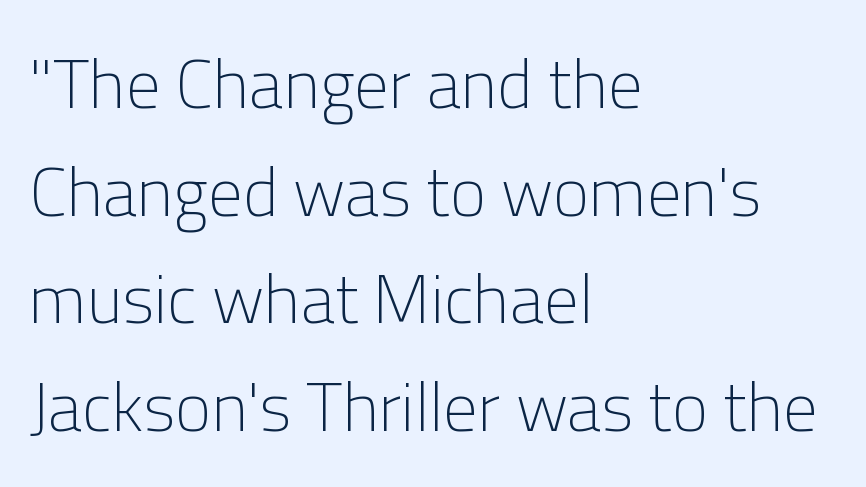
Q: Is the text bold? A: No.
Q: Is the text italic (slanted)? A: No, it is upright.
Q: Is the typeface a serif or a sans-serif typeface? A: Sans-serif.
Q: Is the text underlined? A: No.
Q: How is the paragraph aligned? A: Left-aligned.
Q: Is the spacing between letters normal or unusually wide? A: Normal.
Q: Is the spacing between lines tight, normal or loose? A: Normal.
Q: Width (condensed, normal, or wide)? A: Normal.
Q: Stroke contrast? A: Low.
Q: x-height? A: Medium.
Q: Monospaced? A: No.
